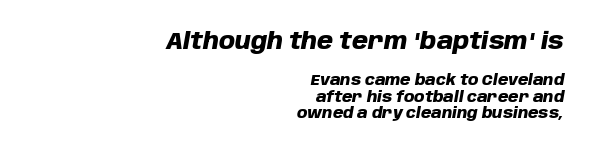
{"italic": "yes", "lean": "right", "slant_degrees": 10, "bold": "yes", "underline": "no", "align": "right", "line_spacing": "tight", "line_spacing_ratio": 1.09, "letter_spacing": "normal", "letter_spacing_em": 0.0, "larger_block": "first", "size_ratio": 1.53, "glyph_px": 23}
